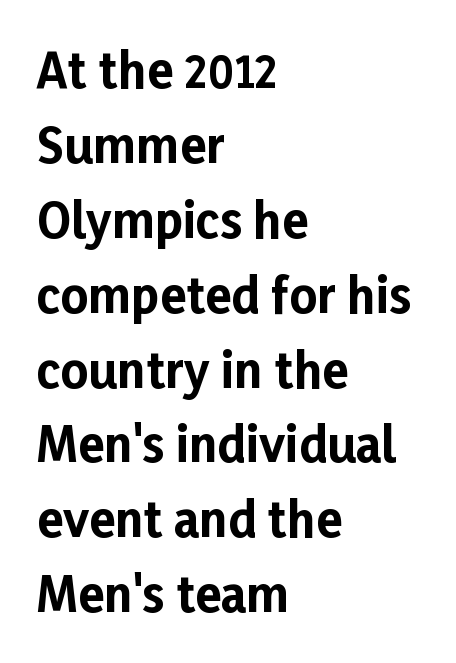
The image shows 48 px bold sans-serif type, upright; set left-aligned, normal line spacing (1.56x), normal letter spacing, not underlined; low stroke contrast and a medium x-height.
